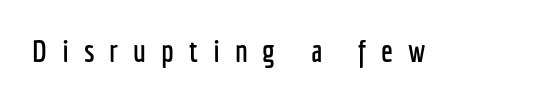
{"serif": "no", "italic": "no", "width": "condensed", "stroke_contrast": "low", "x_height": "medium", "monospaced": "no", "underline": "no", "letter_spacing": "wide", "letter_spacing_em": 0.48, "glyph_px": 31}
